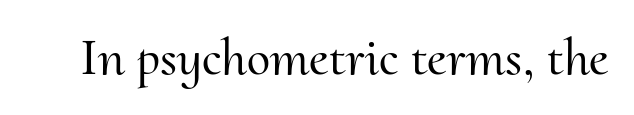
Q: Is the text italic (slanted)? A: No, it is upright.
Q: Is the typeface a serif or a sans-serif typeface? A: Serif.
Q: Is the text underlined? A: No.
Q: Is the spacing between letters normal or unusually wide? A: Normal.
Q: Width (condensed, normal, or wide)? A: Normal.
Q: Stroke contrast? A: Medium.
Q: x-height? A: Small.
Q: Monospaced? A: No.
